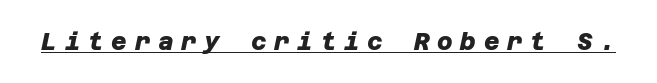
Typographic density is high because the face is bold. Between one letter and the next there's a generous, obvious gap. Check the space under the baseline: a stroke is drawn there.
